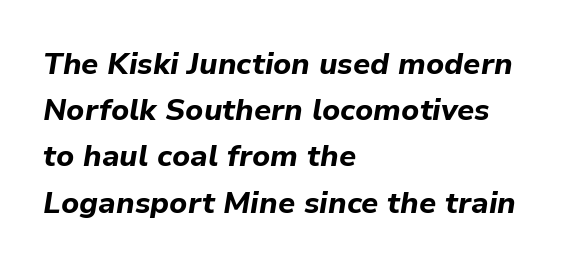
The rendering anchors every line to the left-hand side. The font's italic variant was chosen for this text. Successive baselines arrive at the customary interval. Descenders hang freely into open space. The strokes are fattened all the way to bold.
